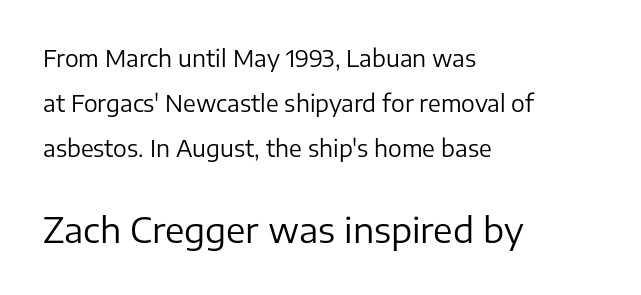
The words here are not underlined. The text was rendered using a sans face with plain stroke endings. Words appear dense and cohesive because spacing is normal. Unbolded letterforms with no extra heft.
